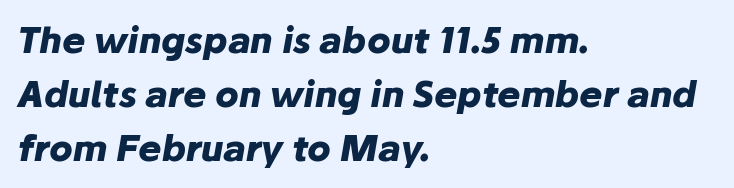
The image shows 35 px heavy type, italic (leaning right); set left-aligned, normal line spacing (1.54x), normal letter spacing, not underlined; low stroke contrast and a medium x-height.
